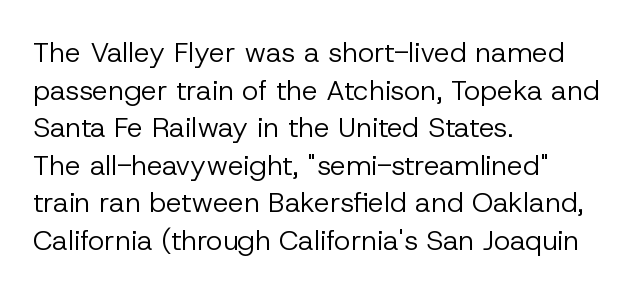
{"serif": "no", "italic": "no", "bold": "no", "weight": "regular", "width": "normal", "stroke_contrast": "low", "x_height": "medium", "monospaced": "no", "underline": "no", "align": "left", "line_spacing": "normal", "line_spacing_ratio": 1.34, "letter_spacing": "normal", "letter_spacing_em": 0.0, "glyph_px": 28}
